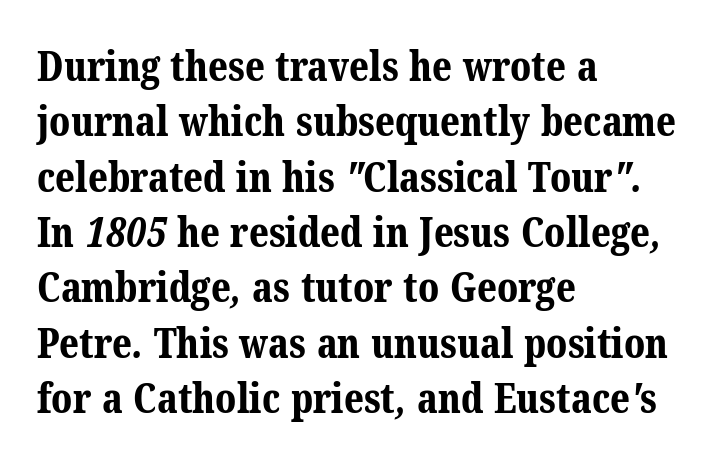
The image shows 41 px bold serif type; set left-aligned, normal line spacing (1.35x), normal letter spacing, not underlined; medium stroke contrast and a medium x-height.
